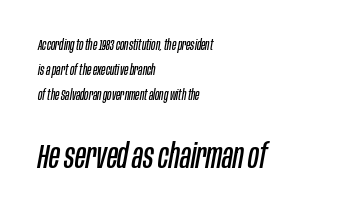
Size contrast runs from small at the top to large at the bottom. In CSS terms this would be text-align: left. Varying glyph widths throughout — classic text-font behaviour. Inter-character spacing is left at the font's built-in metrics.
